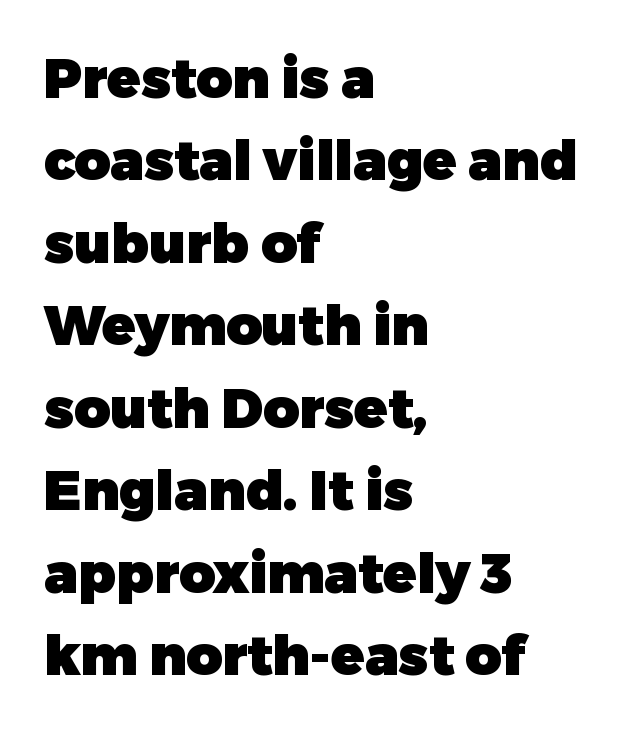
Q: Is the text bold? A: Yes.
Q: Is the text italic (slanted)? A: No, it is upright.
Q: Is the typeface a serif or a sans-serif typeface? A: Sans-serif.
Q: Is the text underlined? A: No.
Q: How is the paragraph aligned? A: Left-aligned.
Q: Is the spacing between letters normal or unusually wide? A: Normal.
Q: Is the spacing between lines tight, normal or loose? A: Normal.
Q: Width (condensed, normal, or wide)? A: Normal.
Q: Stroke contrast? A: Low.
Q: x-height? A: Medium.
Q: Monospaced? A: No.
